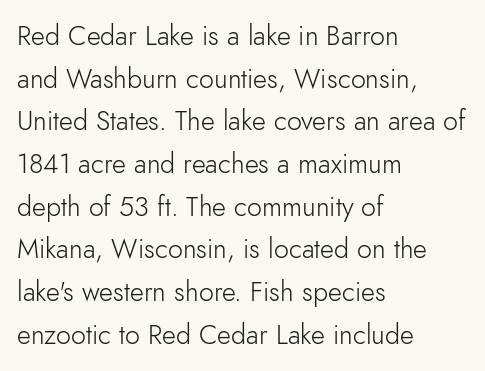
Q: Is the text bold? A: No.
Q: Is the text italic (slanted)? A: No, it is upright.
Q: Is the text underlined? A: No.
Q: How is the paragraph aligned? A: Left-aligned.
Q: Is the spacing between letters normal or unusually wide? A: Normal.
Q: Is the spacing between lines tight, normal or loose? A: Normal.
